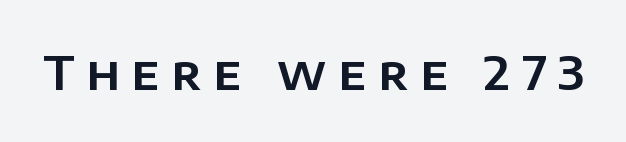
Q: Is the text italic (slanted)? A: No, it is upright.
Q: Is the typeface a serif or a sans-serif typeface? A: Sans-serif.
Q: Is the text underlined? A: No.
Q: Is the spacing between letters normal or unusually wide? A: Unusually wide.
Q: Width (condensed, normal, or wide)? A: Normal.
Q: Stroke contrast? A: Low.
Q: x-height? A: Large.
Q: Monospaced? A: No.
